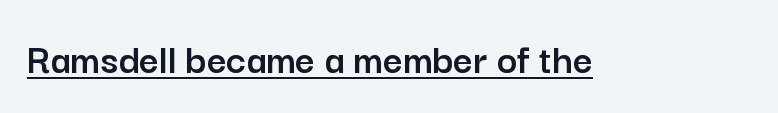
The image shows 43 px sans-serif type, upright; set normal letter spacing, underlined; low stroke contrast and a medium x-height.
